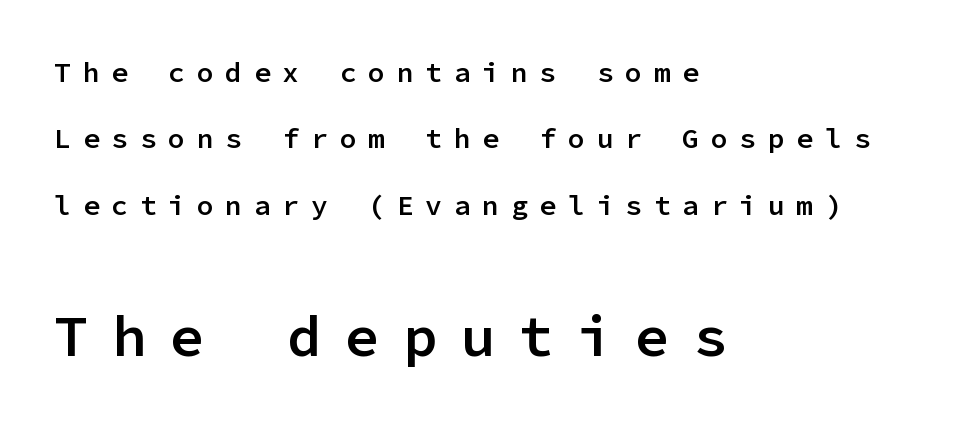
This sample uses a sans-serif face. The composition opens small and finishes big. Has an underline been added? It has not. Bold? Not quite — semibold, heavier than regular but stopping short.
